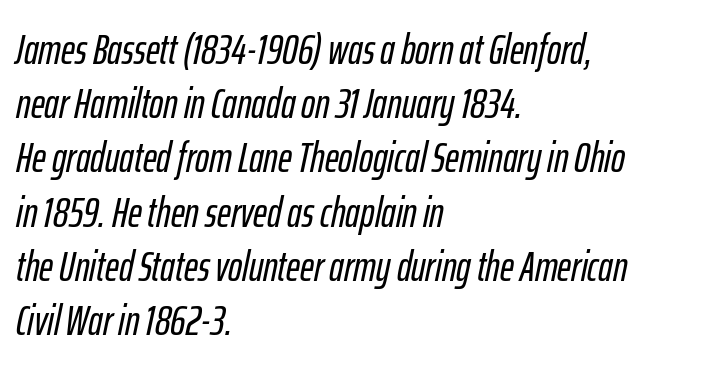
The font's italic variant was chosen for this text. Beneath every word, the page is bare. Think of a printed novel: that variable character pitch is what you see here. Horizontal bands of white between lines are of average thickness. Nobody touched the tracking dial on this one. The compositor pushed each line to the left boundary.
